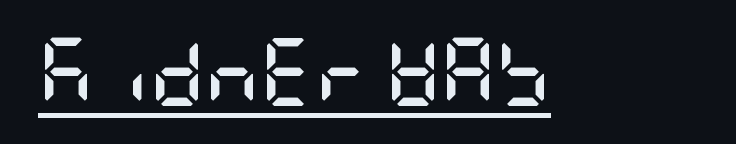
{"serif": "no", "italic": "no", "bold": "yes", "weight": "semibold", "width": "condensed", "stroke_contrast": "low", "x_height": "large", "underline": "yes", "letter_spacing": "normal", "letter_spacing_em": 0.0, "glyph_px": 68}
